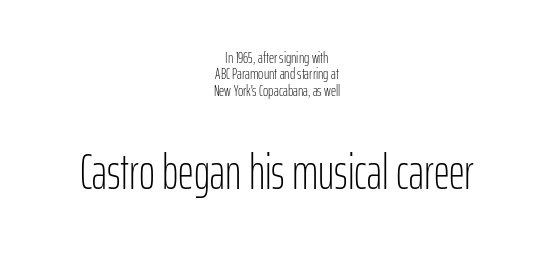
The whitespace from short lines is split evenly between both sides. Serif or sans? Sans — the stroke terminals are bare. Honestly, the letter spacing is just normal — you wouldn't notice it. Weight: not bold — regular or lighter.
